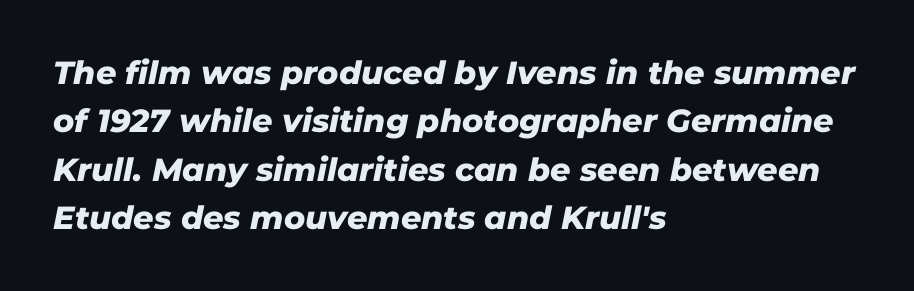
{"serif": "no", "width": "normal", "stroke_contrast": "low", "x_height": "medium", "monospaced": "no", "underline": "no", "align": "left", "line_spacing": "normal", "line_spacing_ratio": 1.51, "letter_spacing": "normal", "letter_spacing_em": 0.0, "glyph_px": 32}
